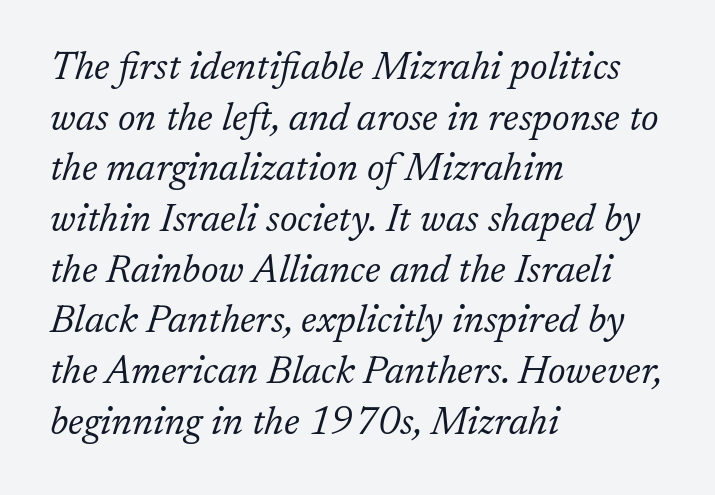
{"serif": "yes", "italic": "yes", "lean": "right", "slant_degrees": 17, "bold": "no", "weight": "light", "width": "normal", "stroke_contrast": "low", "x_height": "medium", "monospaced": "no", "underline": "no", "align": "left", "line_spacing": "normal", "line_spacing_ratio": 1.3, "letter_spacing": "normal", "letter_spacing_em": 0.0, "glyph_px": 39}
